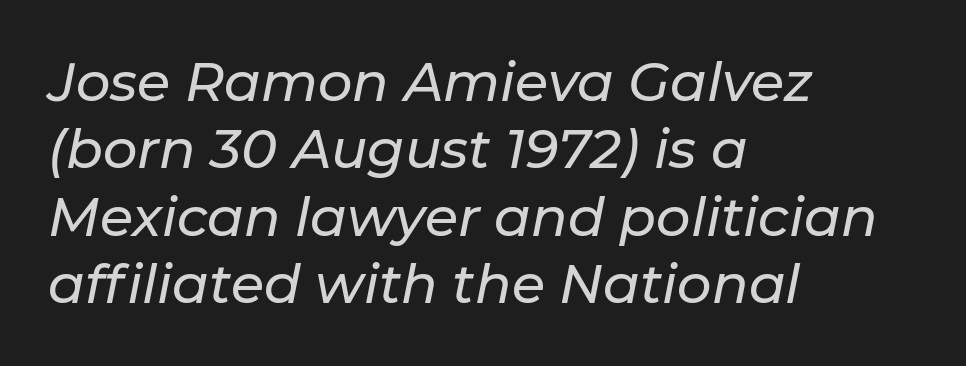
Q: Is the text italic (slanted)? A: Yes, it leans right by about 11 degrees.
Q: Is the text underlined? A: No.
Q: How is the paragraph aligned? A: Left-aligned.
Q: Is the spacing between letters normal or unusually wide? A: Normal.
Q: Is the spacing between lines tight, normal or loose? A: Normal.
Q: Width (condensed, normal, or wide)? A: Normal.
Q: Stroke contrast? A: Low.
Q: x-height? A: Medium.
Q: Monospaced? A: No.
